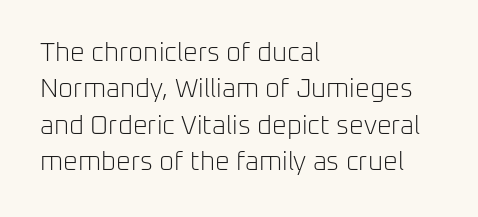
The image shows 26 px text type, upright; set left-aligned, normal line spacing (1.4x), normal letter spacing, not underlined.
